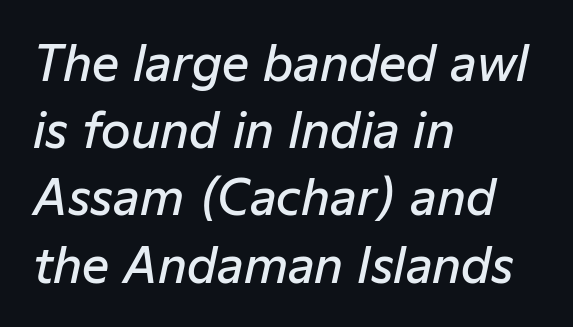
Q: Is the text bold? A: Semi-bold.
Q: Is the text italic (slanted)? A: Yes, it leans right by about 12 degrees.
Q: Is the text underlined? A: No.
Q: How is the paragraph aligned? A: Left-aligned.
Q: Is the spacing between letters normal or unusually wide? A: Normal.
Q: Is the spacing between lines tight, normal or loose? A: Normal.
Q: Width (condensed, normal, or wide)? A: Normal.
Q: Stroke contrast? A: Low.
Q: x-height? A: Medium.
Q: Monospaced? A: No.
